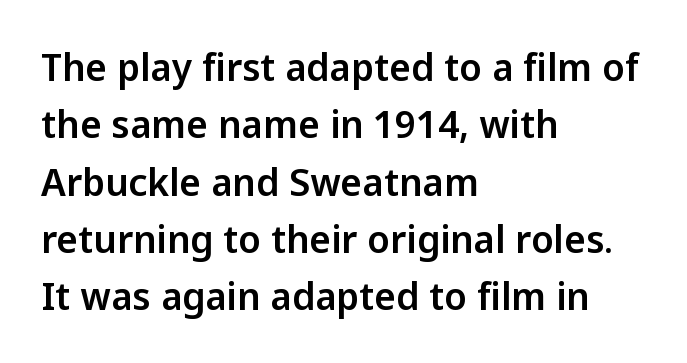
The image shows 37 px sans-serif type, upright; set left-aligned, normal line spacing (1.55x), normal letter spacing, not underlined; low stroke contrast and a medium x-height.
